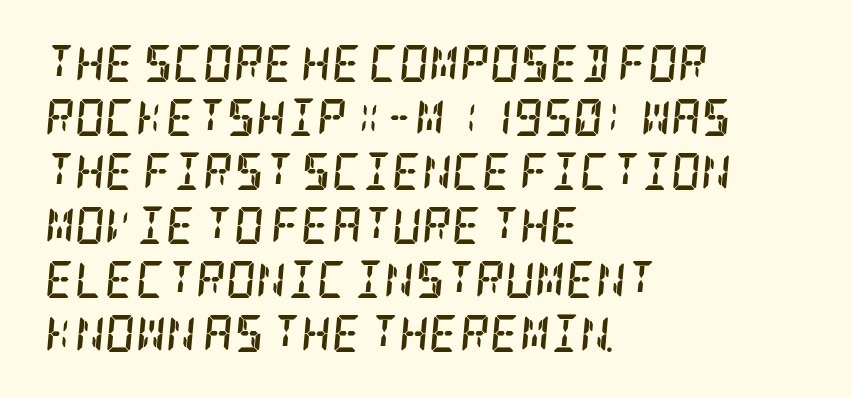
{"serif": "yes", "italic": "yes", "lean": "right", "slant_degrees": 5, "bold": "yes", "weight": "semibold", "width": "condensed", "stroke_contrast": "low", "x_height": "large", "underline": "no", "align": "left", "line_spacing": "normal", "line_spacing_ratio": 1.46, "letter_spacing": "normal", "letter_spacing_em": 0.0, "glyph_px": 37}
